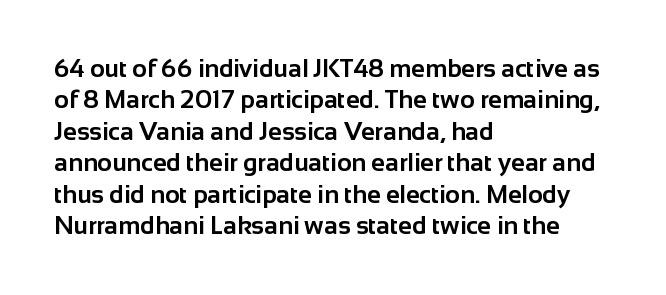
Horizontal alignment here is leftward, the default for most running prose. These lines were composed using upright roman letters. Quick note: underline off. Words appear dense and cohesive because spacing is normal. Honestly, the row spacing looks completely unremarkable. Heft: maximum for text — a bold.
